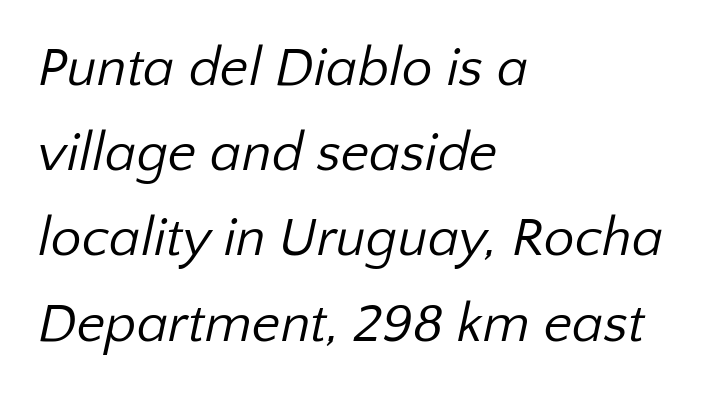
This rendering features lettering with no underline. A student would call this left alignment; a typographer would say flush left, rag right. Varying glyph widths throughout — classic text-font behaviour. Honestly, the row spacing looks completely unremarkable. A quiet, ordinary-to-light weight characterises the typeface.
